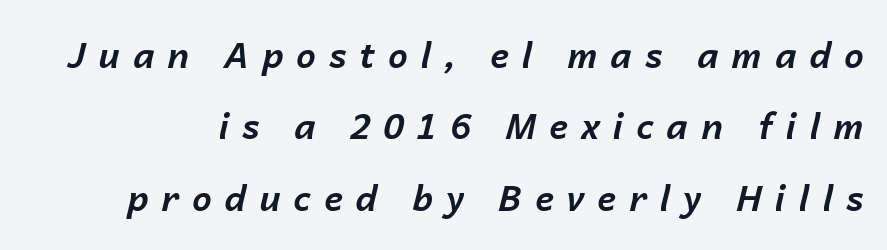
{"italic": "yes", "lean": "right", "slant_degrees": 14, "bold": "yes", "weight": "bold", "width": "normal", "stroke_contrast": "low", "x_height": "medium", "monospaced": "no", "underline": "no", "line_spacing": "loose", "line_spacing_ratio": 2.04, "letter_spacing": "wide", "letter_spacing_em": 0.37, "glyph_px": 35}
